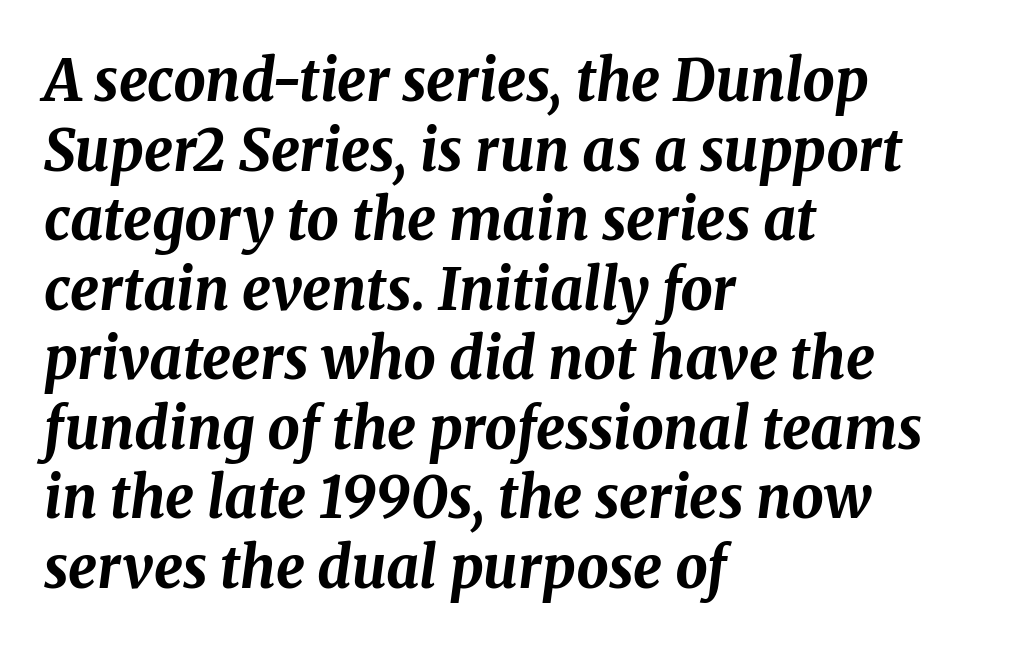
The image shows 57 px bold type, italic (leaning right); set left-aligned, line spacing 1.22x, normal letter spacing, not underlined; medium stroke contrast and a medium x-height.
